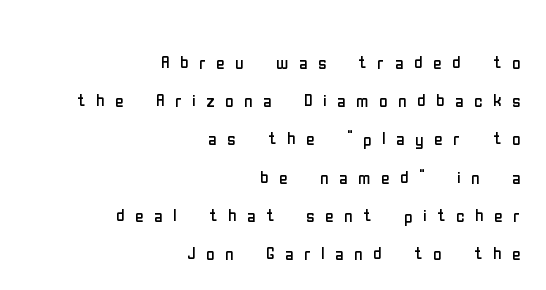
The image shows 23 px text type, upright; set right-aligned, normal line spacing (1.66x), unusually wide letter spacing (+0.46 em), not underlined.
